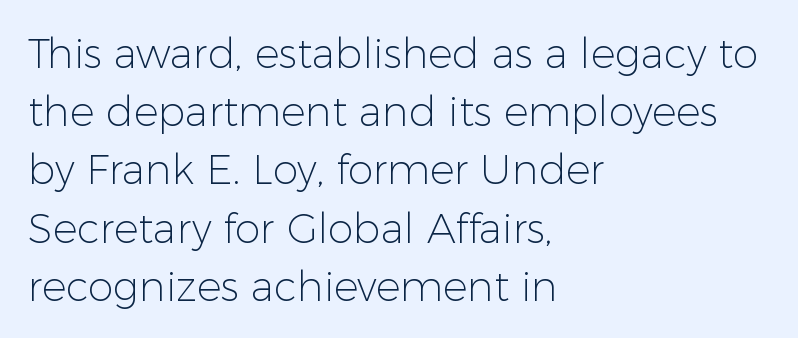
These glyphs show unthickened strokes, regular width or finer. Standard letterfit; no display-style spreading of the glyphs. Is there much room between lines? A standard amount, neither cramped nor airy. Line beginnings align vertically; line endings do not. The passage shown is not underscored anywhere.
